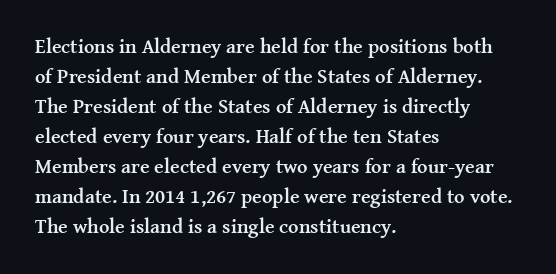
The image shows 20 px bold type, upright; set left-aligned, normal line spacing (1.5x), normal letter spacing, not underlined.
